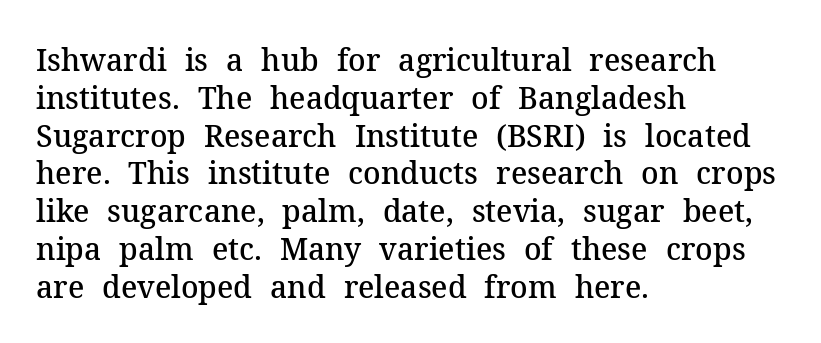
Q: Is the text bold? A: Semi-bold.
Q: Is the text italic (slanted)? A: No, it is upright.
Q: Is the typeface a serif or a sans-serif typeface? A: Serif.
Q: Is the text underlined? A: No.
Q: How is the paragraph aligned? A: Left-aligned.
Q: Is the spacing between letters normal or unusually wide? A: Normal.
Q: Is the spacing between lines tight, normal or loose? A: Normal.
Q: Width (condensed, normal, or wide)? A: Normal.
Q: Stroke contrast? A: Medium.
Q: x-height? A: Medium.
Q: Monospaced? A: No.
